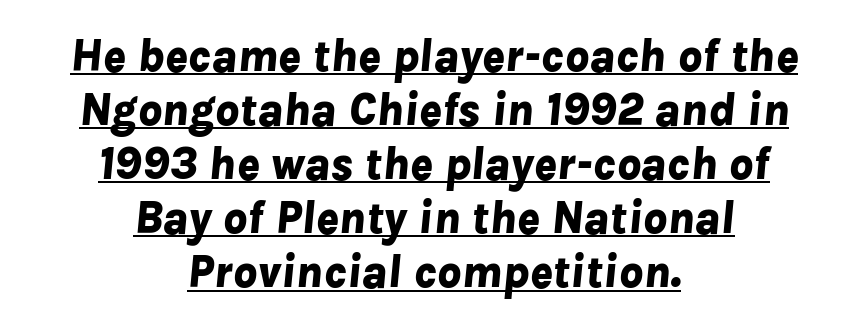
{"italic": "yes", "lean": "right", "slant_degrees": 8, "bold": "yes", "weight": "bold", "width": "normal", "stroke_contrast": "low", "x_height": "medium", "monospaced": "no", "underline": "yes", "align": "center", "line_spacing": "tight", "line_spacing_ratio": 1.15, "letter_spacing": "normal", "letter_spacing_em": 0.0, "glyph_px": 47}
